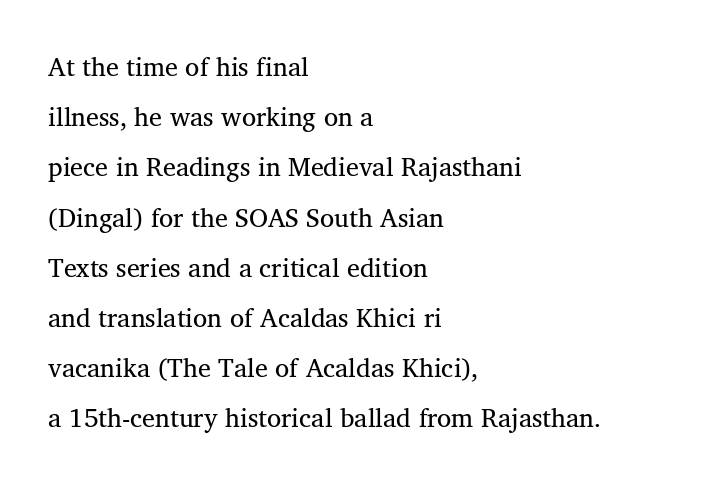
Which margin do the lines hug? The left one — the right edge is uneven. Check the space under the baseline: it is left empty. No extra tracking has been applied to these lines. Characters remain perfectly vertical along every line. These lines stand farther apart than default settings would place them. Compared with a typical body face, this is equally light or lighter still.
